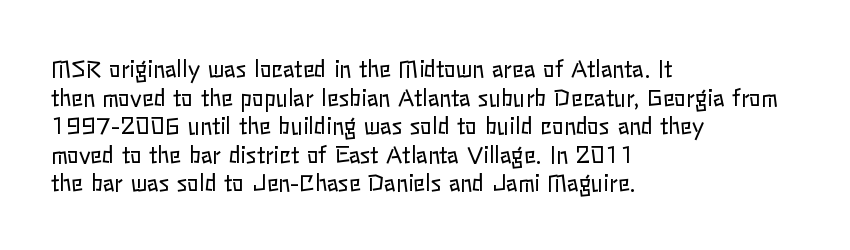
Check the space under the baseline: it is left empty. Characters follow at the spacing the type designer built in. These glyphs show unthickened strokes, regular width or finer. This is the regular roman posture of the typeface. A typesetter would call this leading conventional body-copy spacing. The compositor pushed each line to the left boundary.
